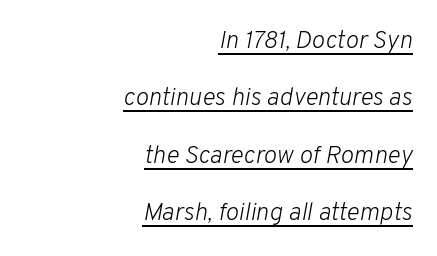
{"italic": "yes", "lean": "right", "slant_degrees": 10, "bold": "no", "underline": "yes", "align": "right", "line_spacing": "loose", "line_spacing_ratio": 2.3, "letter_spacing": "normal", "letter_spacing_em": 0.0, "glyph_px": 25}
